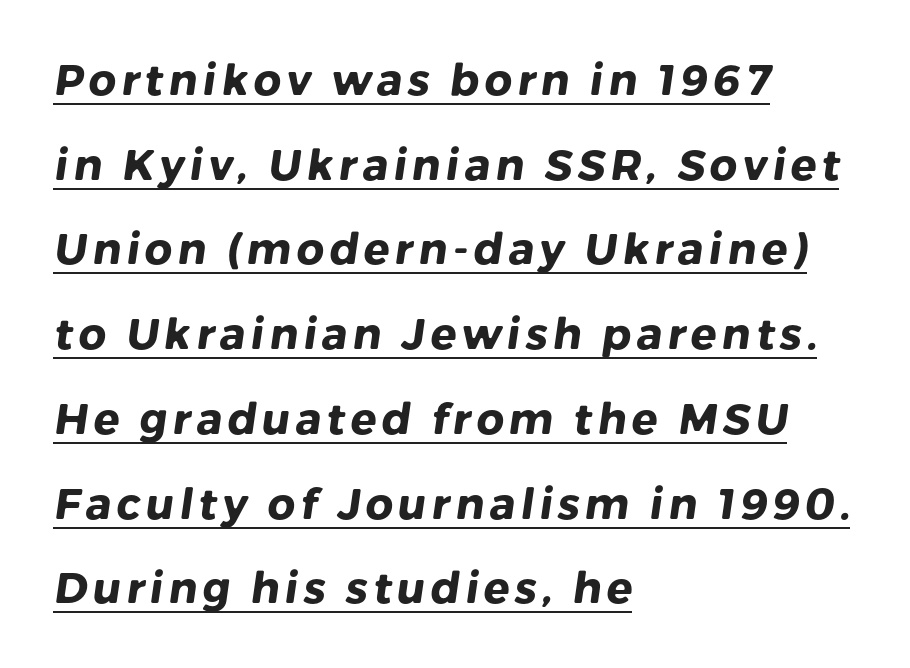
Baseline-to-baseline distance is far greater than the letter height. Looks like someone drew a line under every word here. The rendering uses a bold face; every stroke is thick and dark. Reading down the block, your eye returns to a fixed left position each line. A sans-serif font was chosen for this passage.
